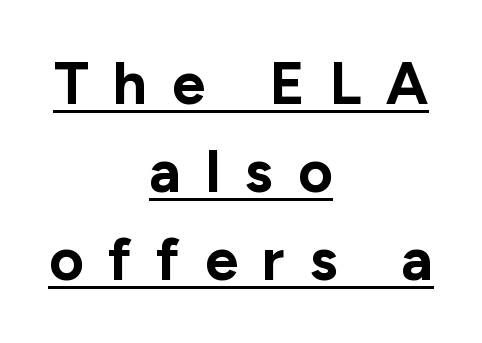
Q: Is the text bold? A: Yes.
Q: Is the text italic (slanted)? A: No, it is upright.
Q: Is the typeface a serif or a sans-serif typeface? A: Sans-serif.
Q: Is the text underlined? A: Yes.
Q: How is the paragraph aligned? A: Centered.
Q: Is the spacing between letters normal or unusually wide? A: Unusually wide.
Q: Is the spacing between lines tight, normal or loose? A: Normal.
Q: Width (condensed, normal, or wide)? A: Normal.
Q: Stroke contrast? A: Low.
Q: x-height? A: Medium.
Q: Monospaced? A: No.
